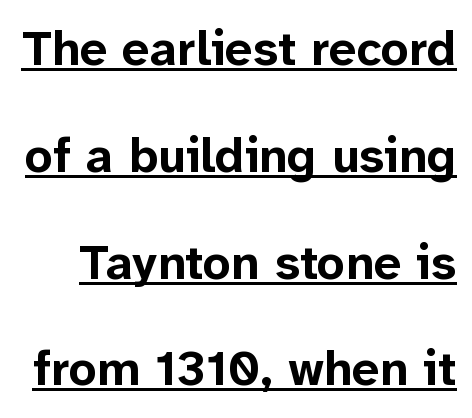
The image shows 49 px bold sans-serif type, upright; set loose line spacing (2.18x), normal letter spacing, underlined; low stroke contrast and a medium x-height.
